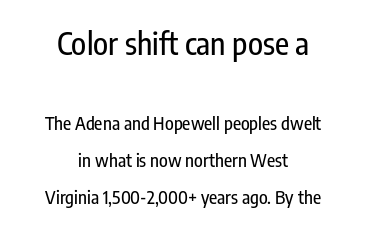
{"serif": "no", "italic": "no", "width": "condensed", "stroke_contrast": "low", "x_height": "medium", "monospaced": "no", "underline": "no", "align": "center", "line_spacing": "loose", "line_spacing_ratio": 2.05, "letter_spacing": "normal", "letter_spacing_em": 0.0, "larger_block": "first", "size_ratio": 1.72, "glyph_px": 31}
